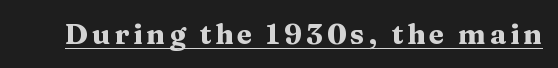
Q: Is the text bold? A: Yes.
Q: Is the text italic (slanted)? A: No, it is upright.
Q: Is the typeface a serif or a sans-serif typeface? A: Serif.
Q: Is the text underlined? A: Yes.
Q: Width (condensed, normal, or wide)? A: Wide.
Q: Stroke contrast? A: Medium.
Q: x-height? A: Medium.
Q: Monospaced? A: No.
